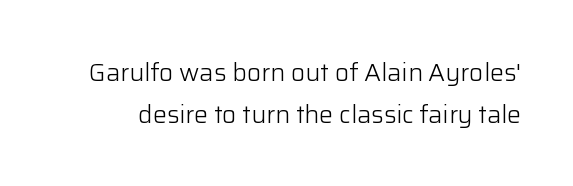
{"italic": "no", "bold": "no", "underline": "no", "line_spacing": "normal", "line_spacing_ratio": 1.68, "letter_spacing": "normal", "letter_spacing_em": 0.0, "glyph_px": 25}
